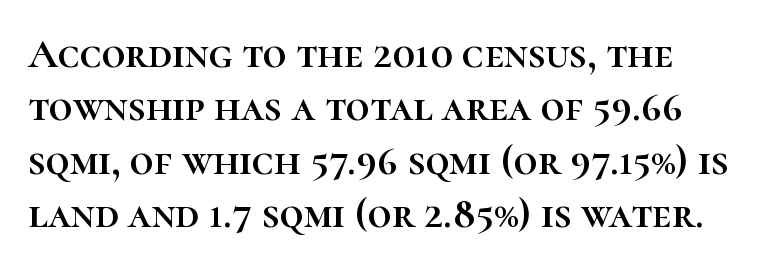
{"italic": "no", "width": "normal", "stroke_contrast": "high", "x_height": "medium", "monospaced": "no", "underline": "no", "line_spacing": "normal", "line_spacing_ratio": 1.27, "letter_spacing": "normal", "letter_spacing_em": 0.0, "glyph_px": 42}
